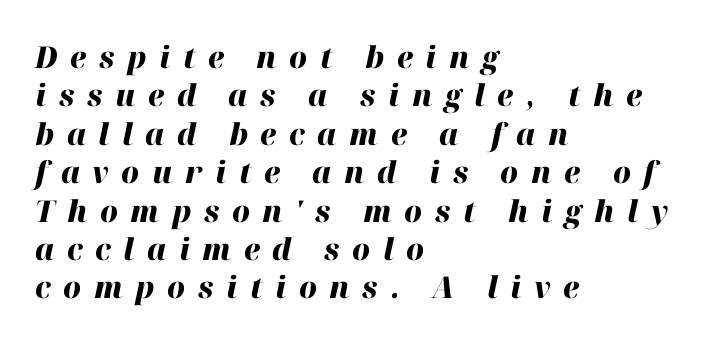
Q: Is the text bold? A: Yes.
Q: Is the text italic (slanted)? A: Yes, it leans right by about 12 degrees.
Q: Is the text underlined? A: No.
Q: How is the paragraph aligned? A: Left-aligned.
Q: Is the spacing between letters normal or unusually wide? A: Unusually wide.
Q: Is the spacing between lines tight, normal or loose? A: Normal.
Q: Width (condensed, normal, or wide)? A: Normal.
Q: Stroke contrast? A: High.
Q: x-height? A: Medium.
Q: Monospaced? A: No.
